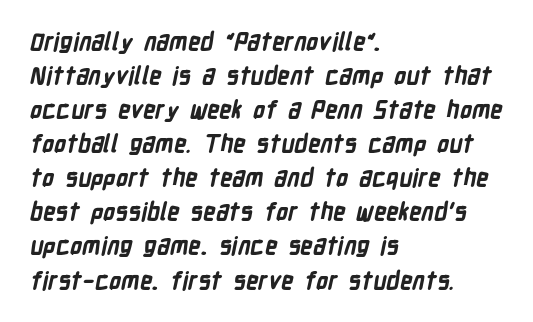
Q: Is the text bold? A: Yes.
Q: Is the text underlined? A: No.
Q: How is the paragraph aligned? A: Left-aligned.
Q: Is the spacing between letters normal or unusually wide? A: Normal.
Q: Is the spacing between lines tight, normal or loose? A: Normal.
